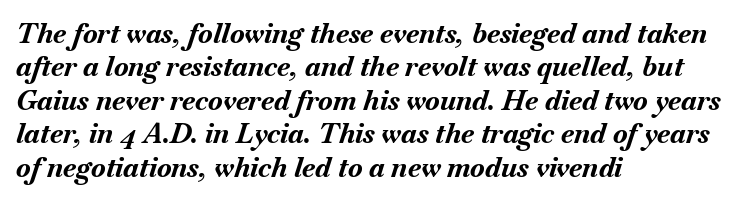
Unmarked baselines from the first word to the last. The typesetting leans heavy: a genuine bold. The rendering applies a slant to the glyphs. The text block is weighted toward the left margin, trailing off unevenly rightward. Nobody touched the tracking dial on this one.
